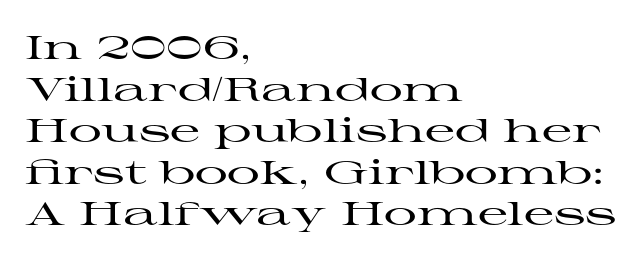
Q: Is the text italic (slanted)? A: No, it is upright.
Q: Is the typeface a serif or a sans-serif typeface? A: Serif.
Q: Is the text underlined? A: No.
Q: How is the paragraph aligned? A: Left-aligned.
Q: Is the spacing between letters normal or unusually wide? A: Normal.
Q: Is the spacing between lines tight, normal or loose? A: Normal.
Q: Width (condensed, normal, or wide)? A: Wide.
Q: Stroke contrast? A: High.
Q: x-height? A: Medium.
Q: Monospaced? A: No.
